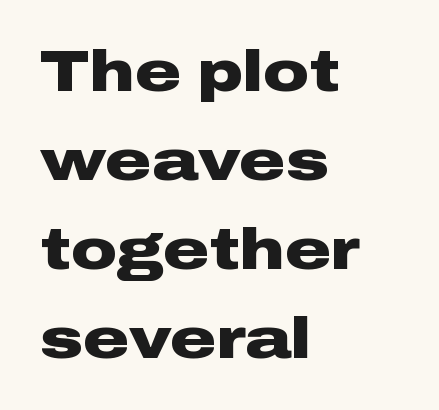
Weight check: bold — yes, fully. Unlike italic type, these characters show no tilt at all. Whoever set this chose a conventional vertical rhythm. The text block is weighted toward the left margin, trailing off unevenly rightward. The foot of each line stays bare and open. Spacing between characters is what you'd get straight out of the box.
